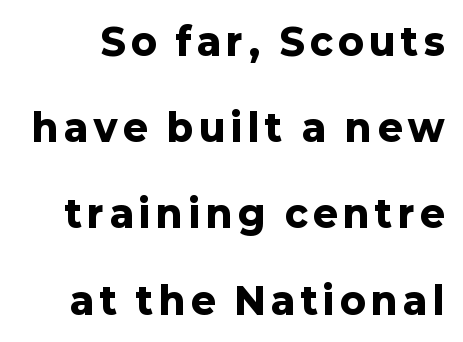
The image shows 37 px heavy sans-serif type, upright; set loose line spacing (2.33x), not underlined; low stroke contrast and a medium x-height.
